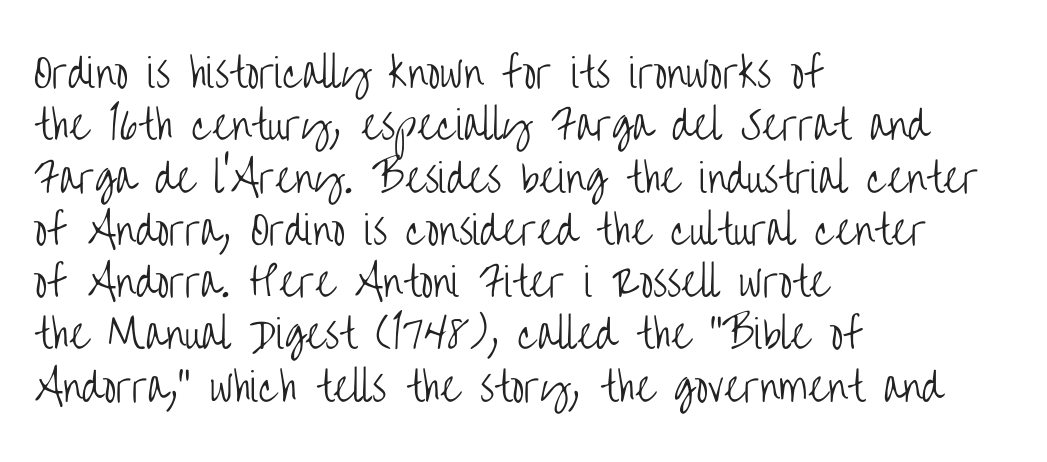
Q: Is the text bold? A: No.
Q: Is the text italic (slanted)? A: No, it is upright.
Q: Is the typeface a serif or a sans-serif typeface? A: Sans-serif.
Q: Is the text underlined? A: No.
Q: How is the paragraph aligned? A: Left-aligned.
Q: Is the spacing between letters normal or unusually wide? A: Normal.
Q: Is the spacing between lines tight, normal or loose? A: Normal.
Q: Width (condensed, normal, or wide)? A: Condensed.
Q: Stroke contrast? A: Low.
Q: x-height? A: Large.
Q: Monospaced? A: No.
